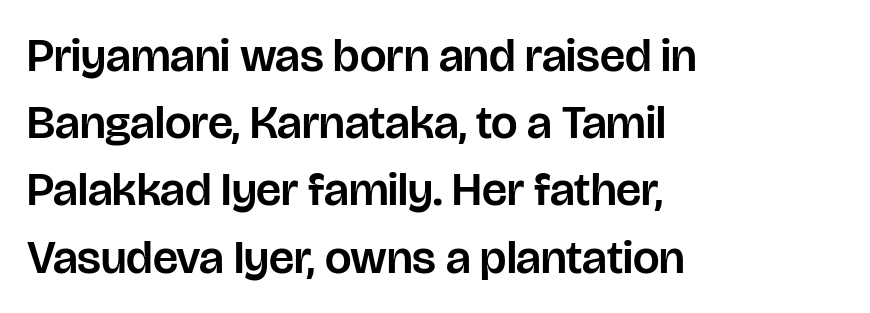
The image shows 47 px sans-serif type, upright; set left-aligned, normal line spacing (1.43x), normal letter spacing, not underlined; low stroke contrast and a large x-height.
